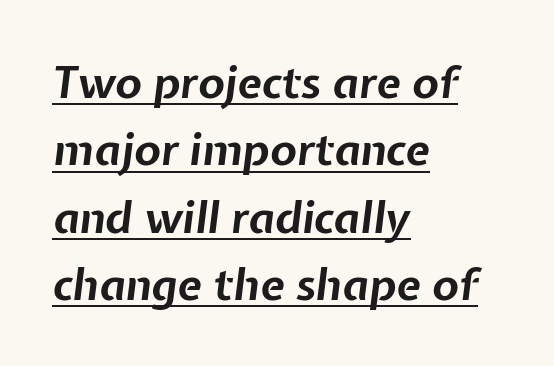
The letters are slanted; this is an italic face. Do the characters align in a grid? No, the font is proportional. Default kerning and tracking; the words read as compact shapes. Notice how a bar underscores the lettering throughout. In terms of leading, this rendering sits right in the middle.
